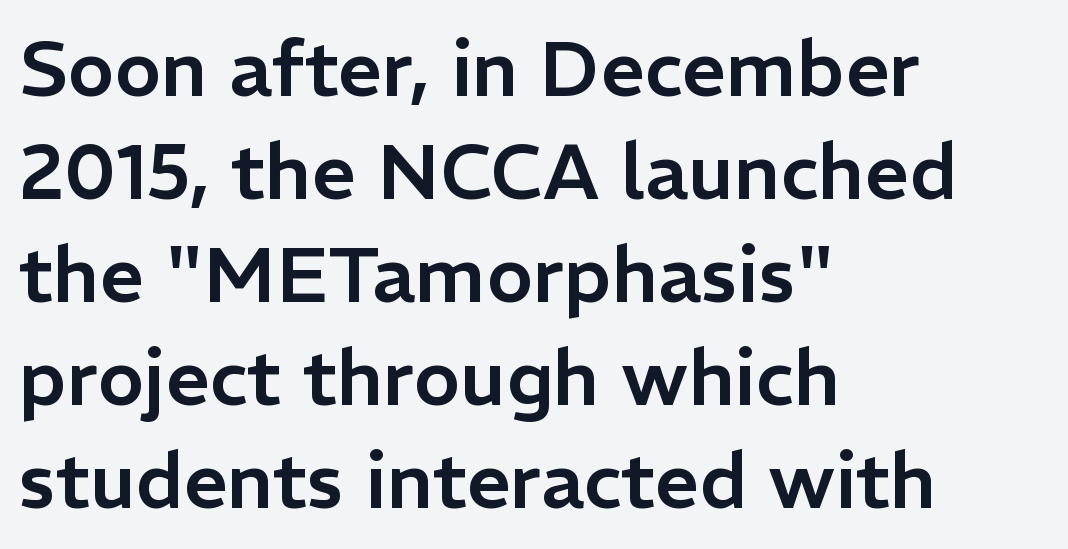
This rendering features lettering with no underline. The type family on display is of the sans-serif kind. Think of a printed novel: that variable character pitch is what you see here. Layout note: lines flush left. Leading matches the norm, producing a regular column. Do the letters lean? They stand straight.
